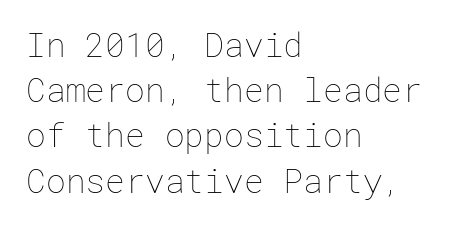
{"italic": "no", "bold": "no", "weight": "thin", "width": "normal", "stroke_contrast": "low", "x_height": "medium", "underline": "no", "align": "left", "line_spacing": "normal", "line_spacing_ratio": 1.37, "letter_spacing": "normal", "letter_spacing_em": 0.0, "glyph_px": 33}
